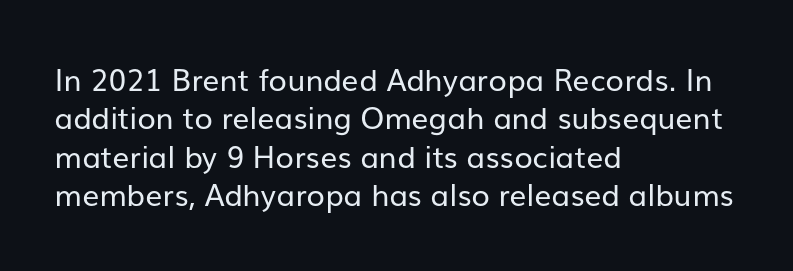
The image shows 30 px regular-weight sans-serif type, upright; set left-aligned, normal line spacing (1.28x), normal letter spacing, not underlined; low stroke contrast and a medium x-height.
